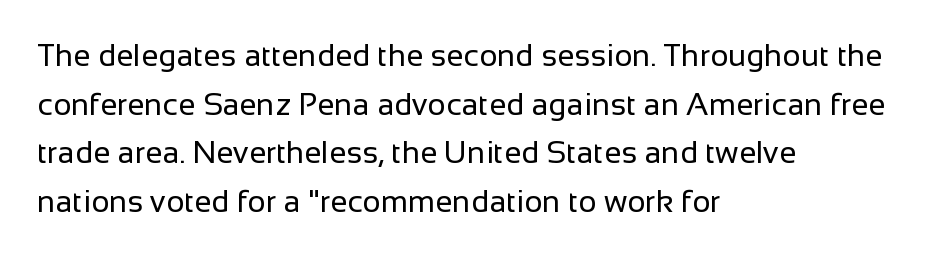
{"serif": "no", "italic": "no", "bold": "no", "weight": "regular", "width": "normal", "stroke_contrast": "low", "x_height": "medium", "monospaced": "no", "underline": "no", "align": "left", "line_spacing": "normal", "line_spacing_ratio": 1.57, "letter_spacing": "normal", "letter_spacing_em": 0.0, "glyph_px": 31}
